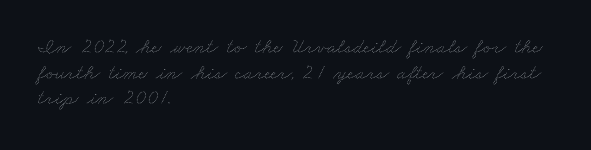
Descenders are the only things crossing below the line. No extra tracking has been applied to these lines. A quiet, ordinary-to-light weight characterises the typeface. Alignment: flush left.
